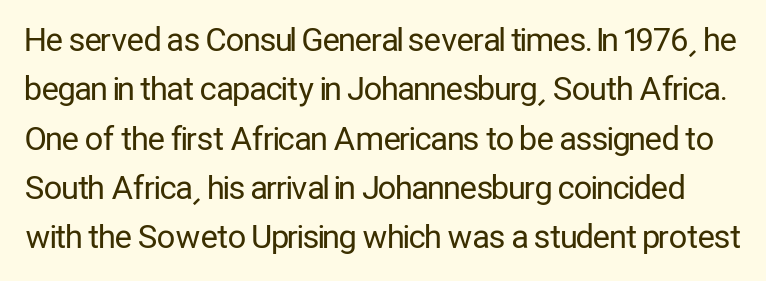
Q: Is the text bold? A: No.
Q: Is the text italic (slanted)? A: No, it is upright.
Q: Is the typeface a serif or a sans-serif typeface? A: Sans-serif.
Q: Is the text underlined? A: No.
Q: Is the spacing between letters normal or unusually wide? A: Normal.
Q: Is the spacing between lines tight, normal or loose? A: Normal.
Q: Width (condensed, normal, or wide)? A: Condensed.
Q: Stroke contrast? A: Low.
Q: x-height? A: Medium.
Q: Monospaced? A: No.
